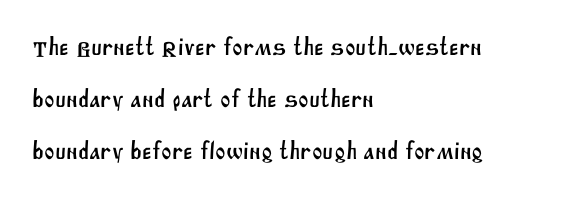
Decoration check: the copy has no underline. The rendering keeps characters at their native spacing. Regarding leading, the lines here are spaced well apart. The rendering anchors every line to the left-hand side.
